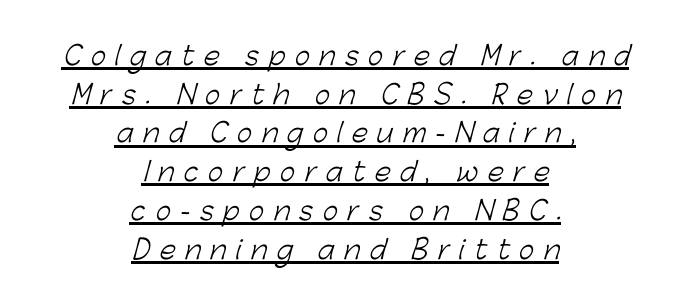
{"bold": "no", "underline": "yes", "align": "center", "line_spacing": "normal", "line_spacing_ratio": 1.49, "letter_spacing": "wide", "letter_spacing_em": 0.36, "glyph_px": 26}
